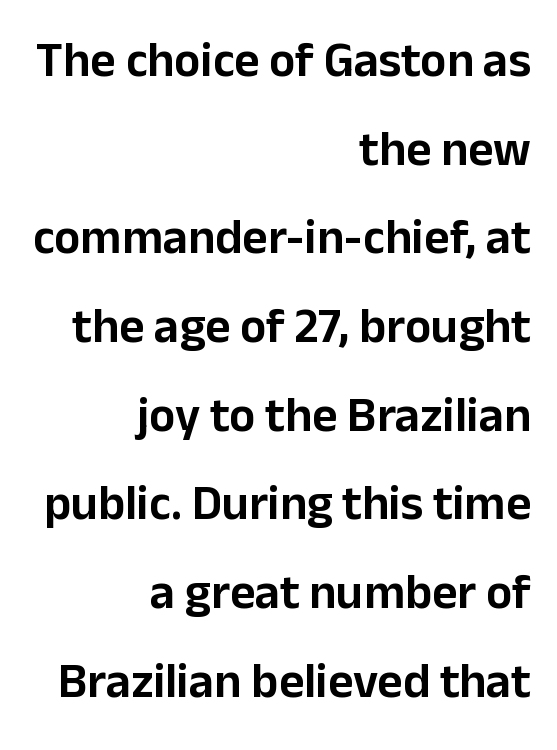
Q: Is the text italic (slanted)? A: No, it is upright.
Q: Is the typeface a serif or a sans-serif typeface? A: Sans-serif.
Q: Is the text underlined? A: No.
Q: How is the paragraph aligned? A: Right-aligned.
Q: Is the spacing between letters normal or unusually wide? A: Normal.
Q: Width (condensed, normal, or wide)? A: Normal.
Q: Stroke contrast? A: Low.
Q: x-height? A: Medium.
Q: Monospaced? A: No.
